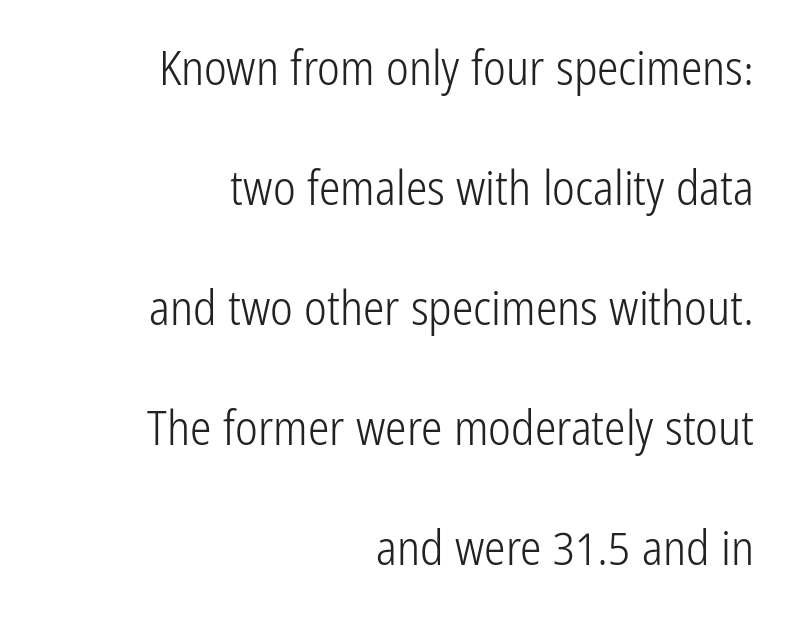
The image shows 48 px light, condensed sans-serif type, upright; set right-aligned, loose line spacing (2.5x), normal letter spacing, not underlined; low stroke contrast and a medium x-height.
